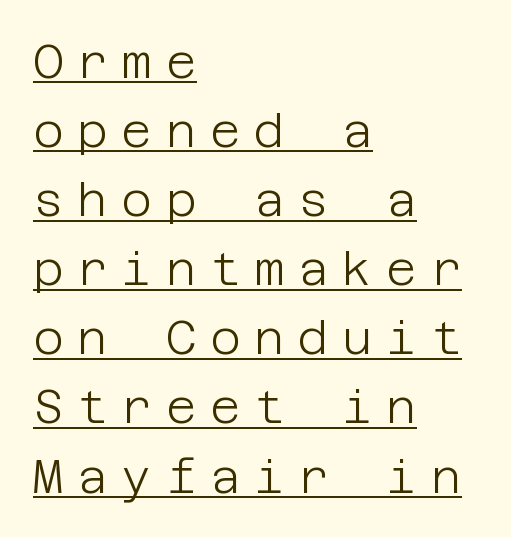
This rendering employs a face without finishing strokes, i.e., a sans-serif. Someone cranked the tracking dial way up on this one. Summary of vertical rhythm: regular, with standard interline spacing. Posture: straight, roman, zero tilt. Like a heading marked for emphasis, these lines bear an underscore.
